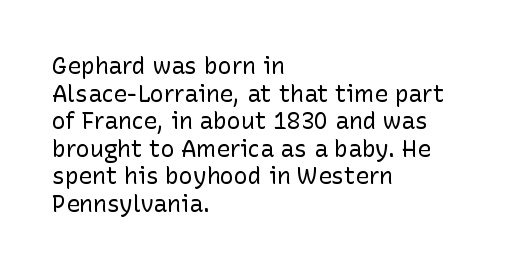
Q: Is the text bold? A: No.
Q: Is the text italic (slanted)? A: No, it is upright.
Q: Is the text underlined? A: No.
Q: How is the paragraph aligned? A: Left-aligned.
Q: Is the spacing between letters normal or unusually wide? A: Normal.
